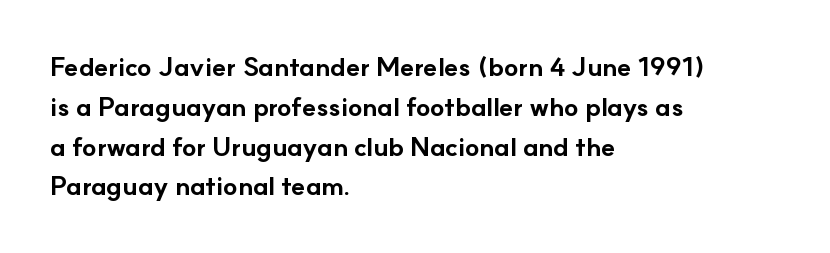
Q: Is the text bold? A: Yes.
Q: Is the text italic (slanted)? A: No, it is upright.
Q: Is the text underlined? A: No.
Q: How is the paragraph aligned? A: Left-aligned.
Q: Is the spacing between letters normal or unusually wide? A: Normal.
Q: Is the spacing between lines tight, normal or loose? A: Normal.
